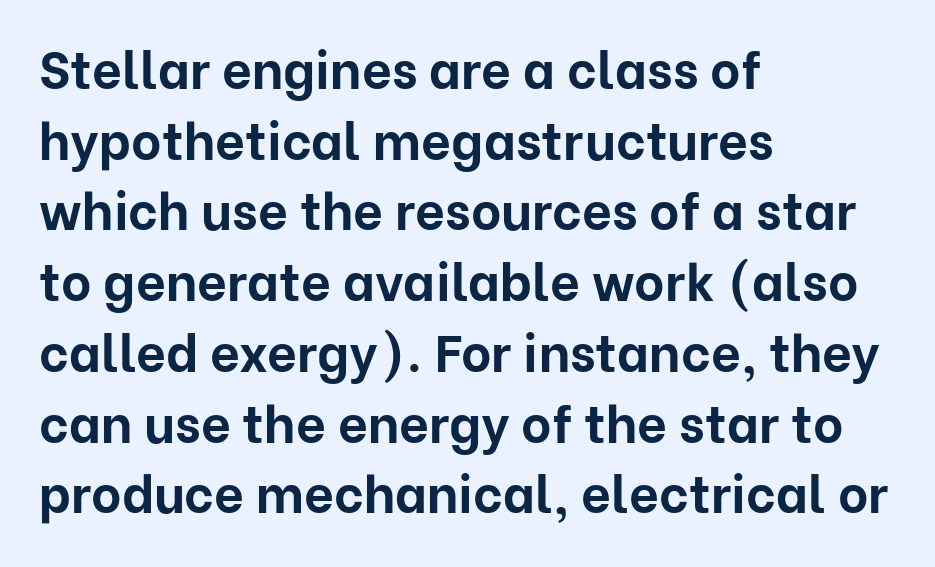
{"serif": "no", "italic": "no", "bold": "yes", "weight": "bold", "width": "normal", "stroke_contrast": "low", "x_height": "medium", "monospaced": "no", "underline": "no", "align": "left", "line_spacing": "normal", "line_spacing_ratio": 1.36, "letter_spacing": "normal", "letter_spacing_em": 0.0, "glyph_px": 52}
